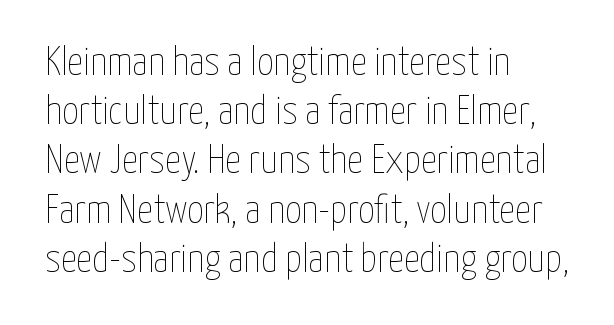
Q: Is the text bold? A: No.
Q: Is the text italic (slanted)? A: No, it is upright.
Q: Is the text underlined? A: No.
Q: How is the paragraph aligned? A: Left-aligned.
Q: Is the spacing between letters normal or unusually wide? A: Normal.
Q: Width (condensed, normal, or wide)? A: Condensed.
Q: Stroke contrast? A: Low.
Q: x-height? A: Medium.
Q: Monospaced? A: No.
